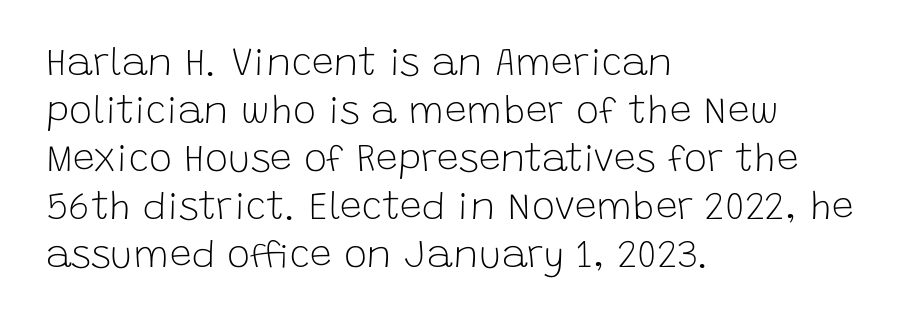
Stroke terminals: plain, sans-serif. Tall strokes in this sample are plumb rather than angled. Has an underline been added? It has not. Each letter keeps its own natural width here, so spacing adapts to shape. Counters stay open thanks to moderate or lighter strokes. There is no visible air inserted between adjacent glyphs.
